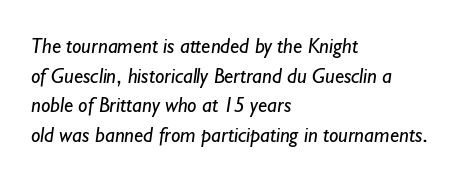
The horizontal fit of the characters is conventional and even. This sample is left-justified, so line endings fall wherever the words run out. Unbolded letterforms with no extra heft. Regular leading. Descenders hang freely into open space.
